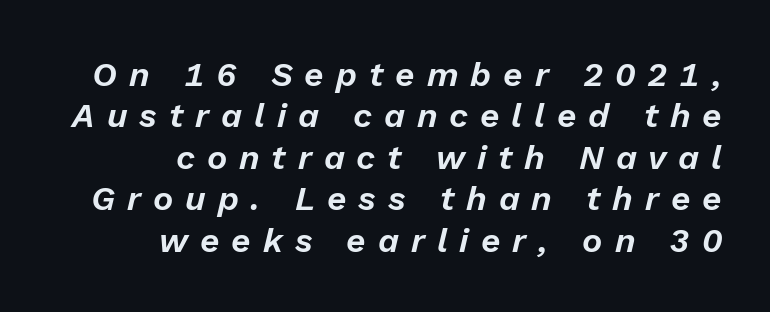
{"italic": "yes", "lean": "right", "slant_degrees": 13, "width": "normal", "stroke_contrast": "low", "x_height": "medium", "monospaced": "no", "underline": "no", "align": "right", "line_spacing_ratio": 1.22, "letter_spacing": "wide", "letter_spacing_em": 0.35, "glyph_px": 34}
